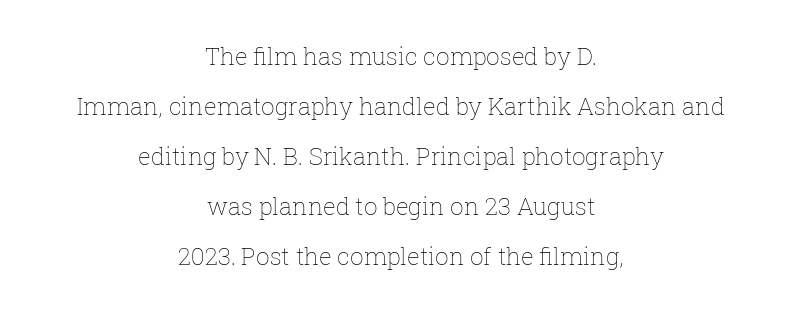
Q: Is the text bold? A: No.
Q: Is the text italic (slanted)? A: No, it is upright.
Q: Is the text underlined? A: No.
Q: How is the paragraph aligned? A: Centered.
Q: Is the spacing between letters normal or unusually wide? A: Normal.
Q: Is the spacing between lines tight, normal or loose? A: Loose.
